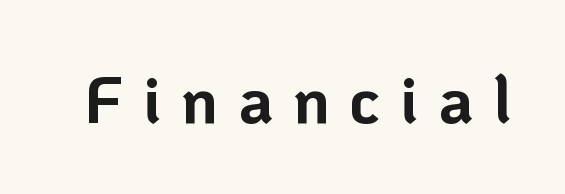
Q: Is the text bold? A: Yes.
Q: Is the text italic (slanted)? A: No, it is upright.
Q: Is the typeface a serif or a sans-serif typeface? A: Sans-serif.
Q: Is the text underlined? A: No.
Q: Is the spacing between letters normal or unusually wide? A: Unusually wide.
Q: Width (condensed, normal, or wide)? A: Normal.
Q: Stroke contrast? A: Low.
Q: x-height? A: Medium.
Q: Monospaced? A: No.
